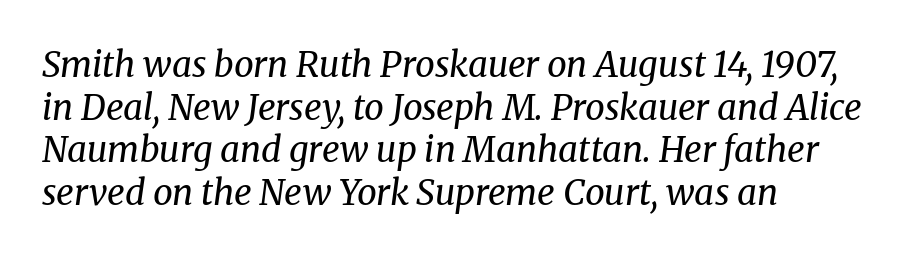
The image shows 35 px regular-weight serif type, italic (leaning right); set left-aligned, line spacing 1.22x, normal letter spacing, not underlined; medium stroke contrast and a medium x-height.
